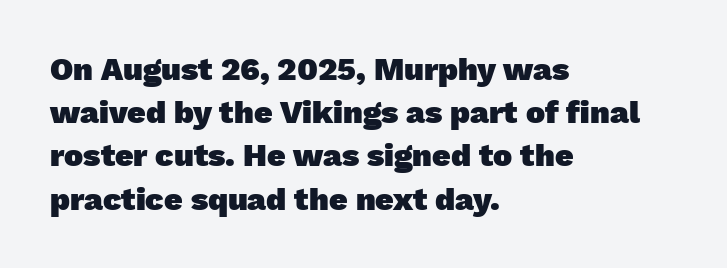
The image shows 32 px heavy sans-serif type; set left-aligned, normal line spacing (1.35x), normal letter spacing, not underlined; low stroke contrast and a medium x-height.
